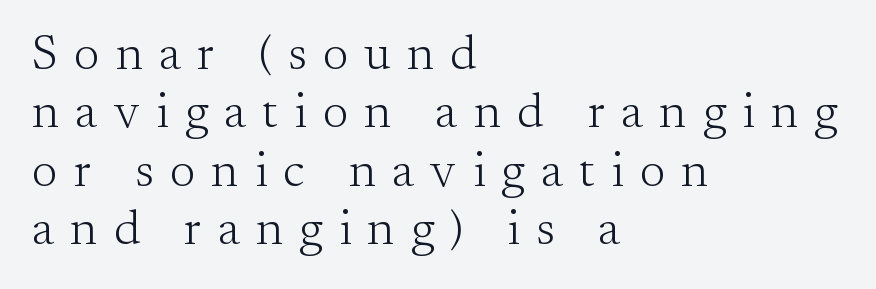
These glyphs show unthickened strokes, regular width or finer. A typesetter would call this heavily tracked-out type. These lines were composed using upright roman letters. Compared with a centered layout, this one pins lines to the left instead.
